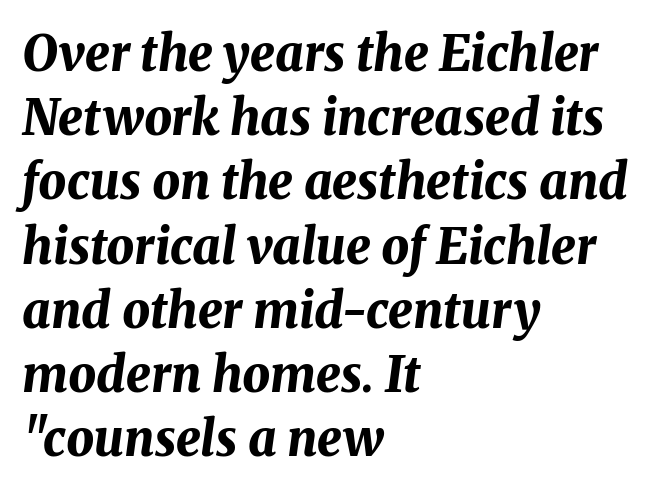
Q: Is the text bold? A: Yes.
Q: Is the text italic (slanted)? A: Yes, it leans right by about 8 degrees.
Q: Is the text underlined? A: No.
Q: How is the paragraph aligned? A: Left-aligned.
Q: Is the spacing between letters normal or unusually wide? A: Normal.
Q: Is the spacing between lines tight, normal or loose? A: Normal.
Q: Width (condensed, normal, or wide)? A: Normal.
Q: Stroke contrast? A: Medium.
Q: x-height? A: Medium.
Q: Monospaced? A: No.
